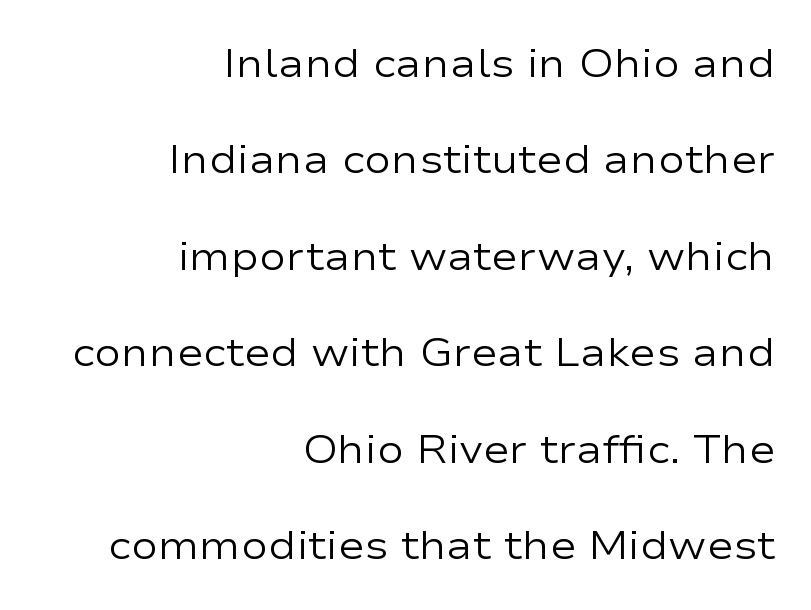
The image shows 40 px regular-weight, wide sans-serif type, upright; set right-aligned, loose line spacing (2.41x), normal letter spacing, not underlined; low stroke contrast and a medium x-height.
